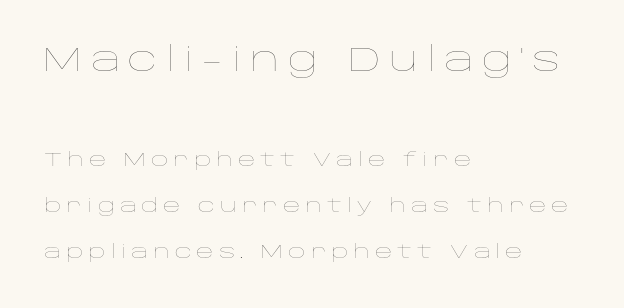
Q: Is the text bold? A: No.
Q: Is the text italic (slanted)? A: No, it is upright.
Q: Is the text underlined? A: No.
Q: How is the paragraph aligned? A: Left-aligned.
Q: Is the spacing between letters normal or unusually wide? A: Unusually wide.
Q: Is the spacing between lines tight, normal or loose? A: Loose.
Q: Which block of text is set in a larger size, the first (top) or the second (bottom)? A: The first (top) one.
Q: Width (condensed, normal, or wide)? A: Wide.
Q: Stroke contrast? A: Low.
Q: x-height? A: Large.
Q: Monospaced? A: No.
